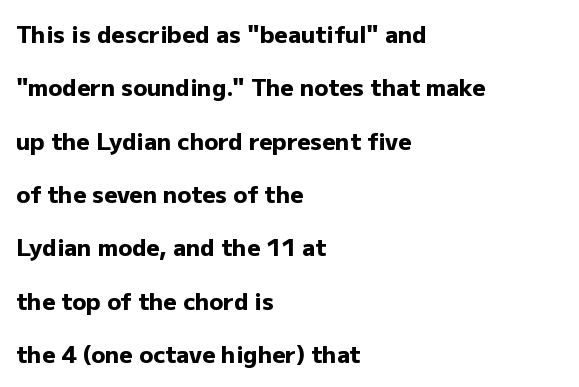
{"italic": "no", "bold": "yes", "underline": "no", "align": "left", "line_spacing": "loose", "line_spacing_ratio": 2.32, "letter_spacing": "normal", "letter_spacing_em": 0.0, "glyph_px": 23}
